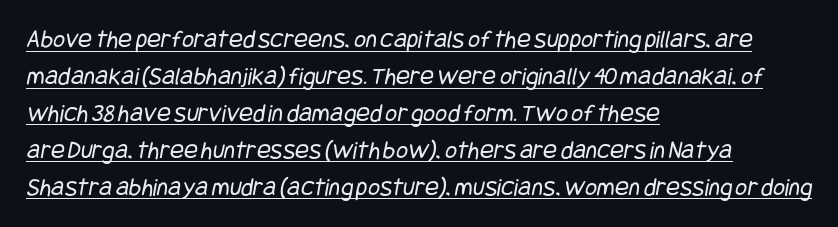
The image shows 26 px text type; set left-aligned, normal line spacing (1.42x), normal letter spacing, underlined.
